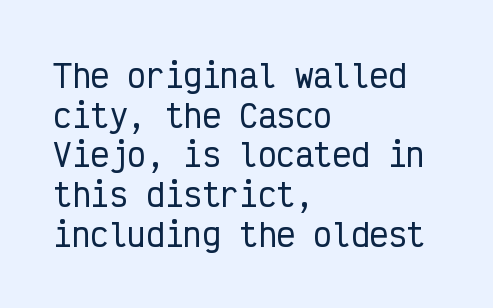
The image shows 31 px condensed sans-serif type, upright, monospaced; set left-aligned, normal line spacing (1.28x), normal letter spacing, not underlined; low stroke contrast and a medium x-height.
